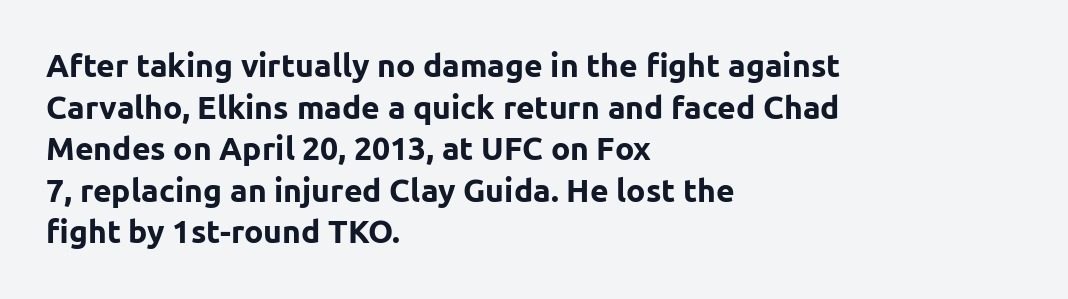
Q: Is the text bold? A: Yes.
Q: Is the text italic (slanted)? A: No, it is upright.
Q: Is the typeface a serif or a sans-serif typeface? A: Sans-serif.
Q: Is the text underlined? A: No.
Q: How is the paragraph aligned? A: Left-aligned.
Q: Is the spacing between letters normal or unusually wide? A: Normal.
Q: Is the spacing between lines tight, normal or loose? A: Normal.
Q: Width (condensed, normal, or wide)? A: Normal.
Q: Stroke contrast? A: Low.
Q: x-height? A: Medium.
Q: Monospaced? A: No.
